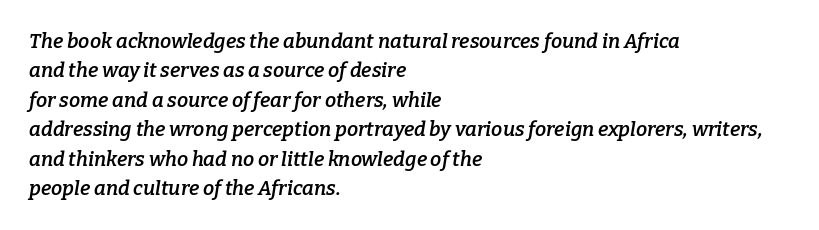
Q: Is the text bold? A: Semi-bold.
Q: Is the text italic (slanted)? A: Yes, it leans right by about 9 degrees.
Q: Is the text underlined? A: No.
Q: How is the paragraph aligned? A: Left-aligned.
Q: Is the spacing between letters normal or unusually wide? A: Normal.
Q: Is the spacing between lines tight, normal or loose? A: Normal.
